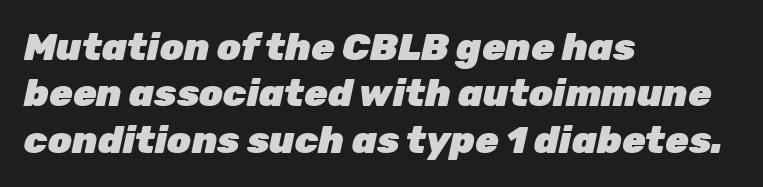
The image shows 38 px heavy type, italic (leaning right); set left-aligned, line spacing 1.22x, normal letter spacing, not underlined; low stroke contrast and a medium x-height.
